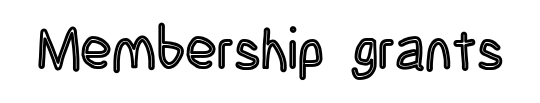
The image shows 58 px condensed type, upright; set normal letter spacing, not underlined; a large x-height.
